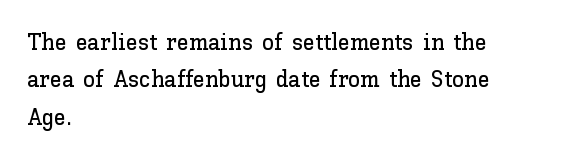
Q: Is the text italic (slanted)? A: No, it is upright.
Q: Is the text underlined? A: No.
Q: How is the paragraph aligned? A: Left-aligned.
Q: Is the spacing between letters normal or unusually wide? A: Normal.
Q: Is the spacing between lines tight, normal or loose? A: Normal.
